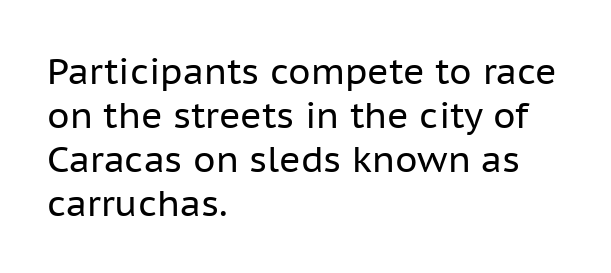
Any mark beneath the type? The region is blank. Characters remain perfectly vertical along every line. Each letter keeps its own natural width here, so spacing adapts to shape. The letterforms sit at book weight or below. Notice how the passage keeps a crisp vertical edge on the left only. The face used here is rendered with its standard letterfit.
